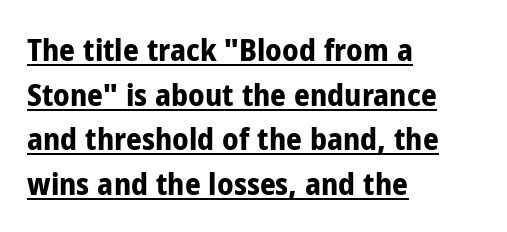
Q: Is the text bold? A: Yes.
Q: Is the text italic (slanted)? A: No, it is upright.
Q: Is the typeface a serif or a sans-serif typeface? A: Sans-serif.
Q: Is the text underlined? A: Yes.
Q: How is the paragraph aligned? A: Left-aligned.
Q: Is the spacing between letters normal or unusually wide? A: Normal.
Q: Is the spacing between lines tight, normal or loose? A: Normal.
Q: Width (condensed, normal, or wide)? A: Condensed.
Q: Stroke contrast? A: Low.
Q: x-height? A: Medium.
Q: Monospaced? A: No.
